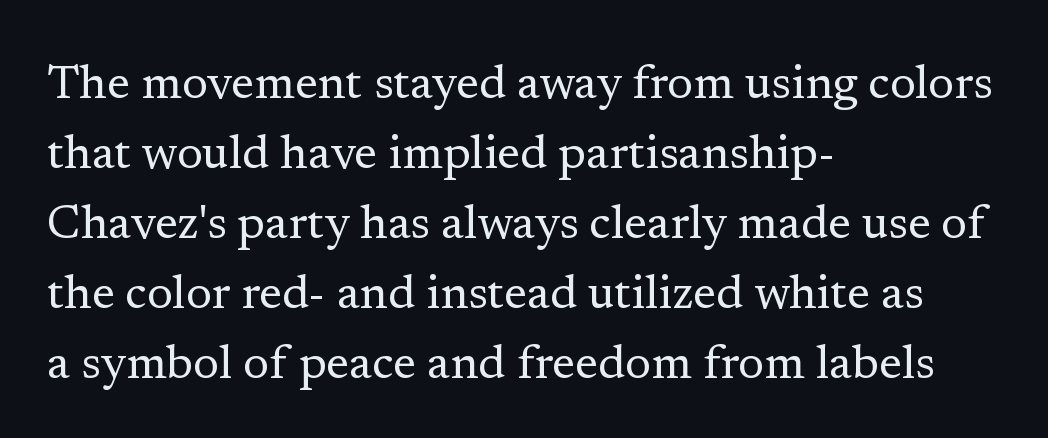
Is this a heavy cut? Hardly; it is regular or lighter. Line starts are locked; line ends wander. The rendering uses natural spacing where letterforms have individual widths. Beneath every word, the page is bare. Nothing unusual about the tracking: characters are spaced as the font intends.
